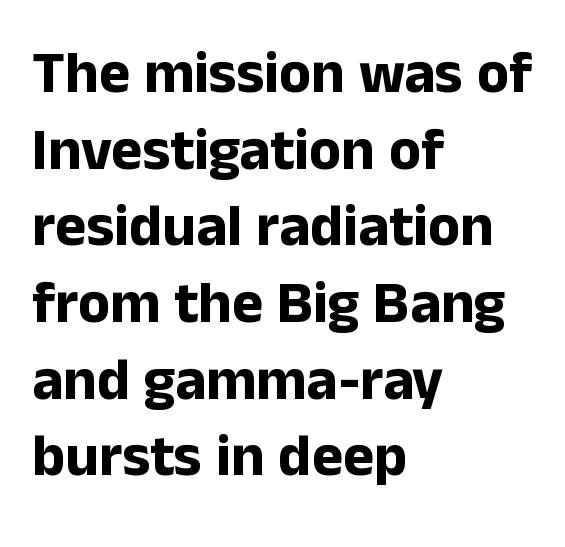
Q: Is the text bold? A: Yes.
Q: Is the text italic (slanted)? A: No, it is upright.
Q: Is the typeface a serif or a sans-serif typeface? A: Sans-serif.
Q: Is the text underlined? A: No.
Q: How is the paragraph aligned? A: Left-aligned.
Q: Is the spacing between letters normal or unusually wide? A: Normal.
Q: Is the spacing between lines tight, normal or loose? A: Normal.
Q: Width (condensed, normal, or wide)? A: Normal.
Q: Stroke contrast? A: Low.
Q: x-height? A: Medium.
Q: Monospaced? A: No.
